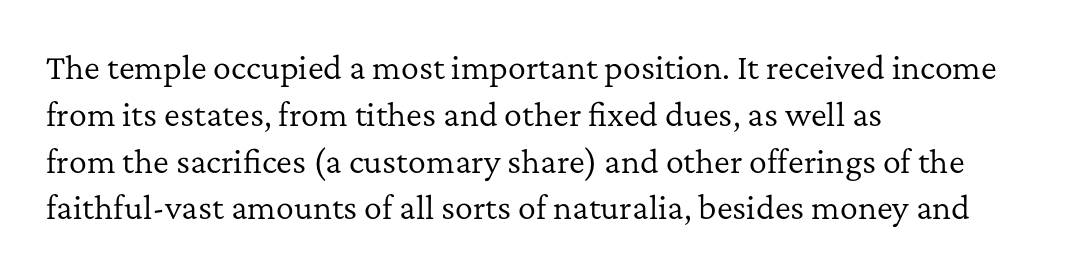
{"serif": "yes", "italic": "no", "bold": "no", "weight": "regular", "width": "normal", "stroke_contrast": "low", "x_height": "medium", "monospaced": "no", "underline": "no", "align": "left", "line_spacing": "normal", "line_spacing_ratio": 1.56, "letter_spacing": "normal", "letter_spacing_em": 0.0, "glyph_px": 30}
